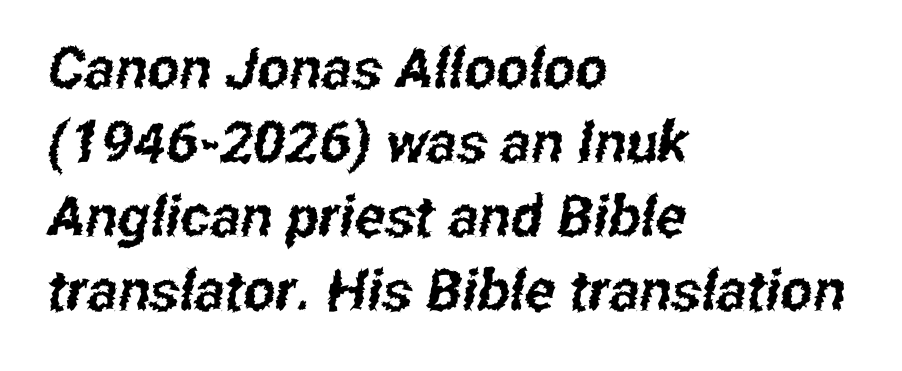
Q: Is the typeface a serif or a sans-serif typeface? A: Sans-serif.
Q: Is the text underlined? A: No.
Q: How is the paragraph aligned? A: Left-aligned.
Q: Is the spacing between letters normal or unusually wide? A: Normal.
Q: Is the spacing between lines tight, normal or loose? A: Normal.
Q: Width (condensed, normal, or wide)? A: Condensed.
Q: Stroke contrast? A: Low.
Q: x-height? A: Medium.
Q: Monospaced? A: No.
